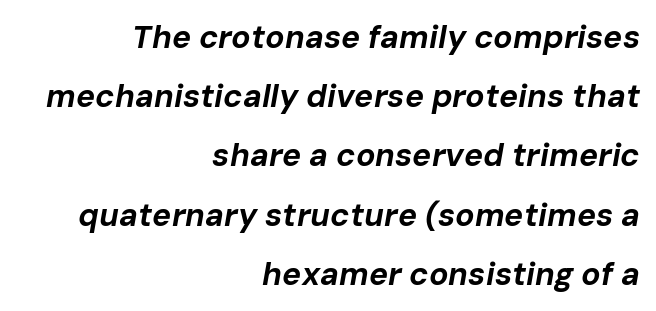
The face used here has a pronounced slope to its letters. No word sits above an underline. Is the letter spacing exaggerated? No — it looks like the ordinary default. Each line ends at the same right margin while the left side varies.
